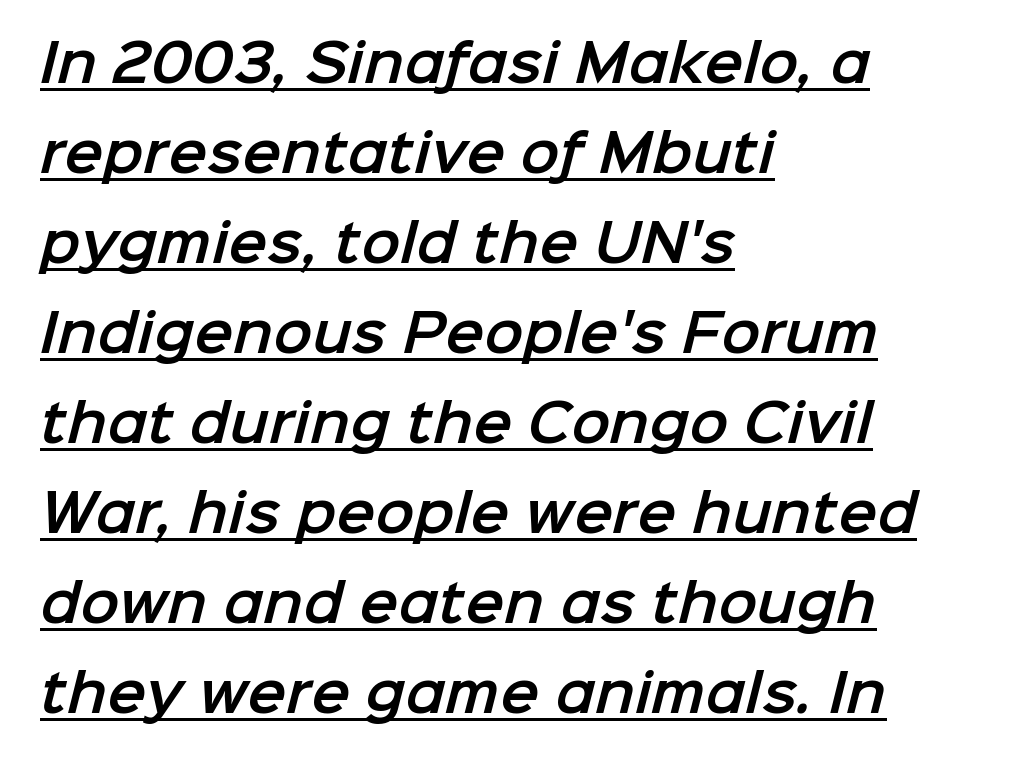
Q: Is the typeface a serif or a sans-serif typeface? A: Sans-serif.
Q: Is the text underlined? A: Yes.
Q: How is the paragraph aligned? A: Left-aligned.
Q: Is the spacing between letters normal or unusually wide? A: Normal.
Q: Width (condensed, normal, or wide)? A: Normal.
Q: Stroke contrast? A: Low.
Q: x-height? A: Medium.
Q: Monospaced? A: No.
